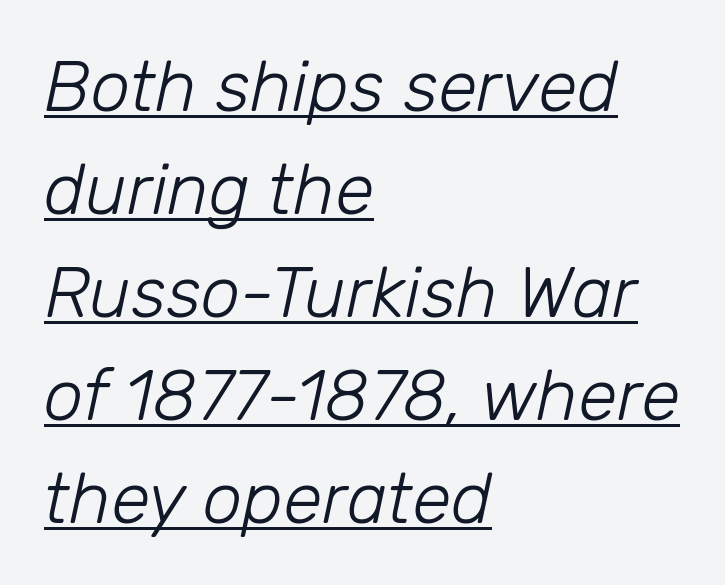
Would a proofreader flag this as italicized? Yes. The line-height multiplier appears to be the usual default. Visually the block forms a straight wall on the left and a jagged coastline on the right. The strokes are not fattened; the text isn't bold. A typesetter would call this proportional, since set widths differ per character.
